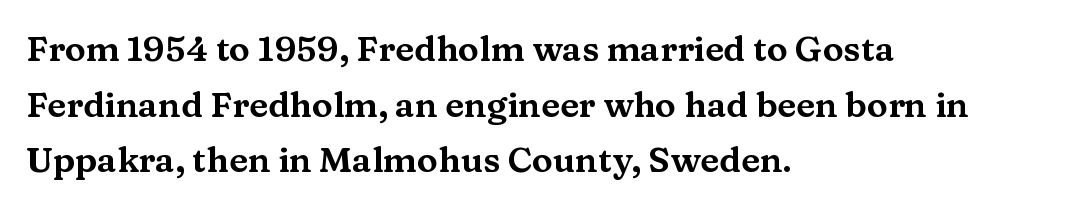
The image shows 35 px wide serif type, upright; set left-aligned, normal line spacing (1.59x), normal letter spacing, not underlined; medium stroke contrast and a medium x-height.
